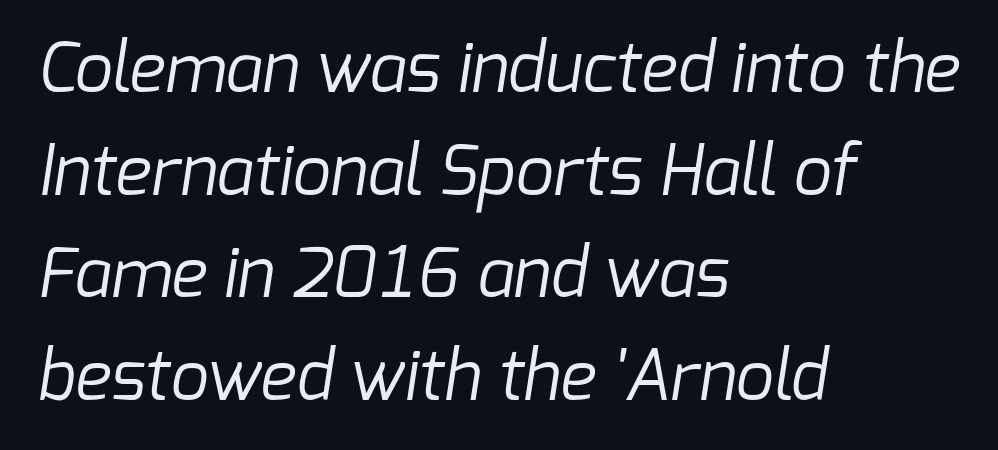
The image shows 68 px regular-weight sans-serif type; set left-aligned, normal line spacing (1.51x), normal letter spacing, not underlined; low stroke contrast and a medium x-height.
